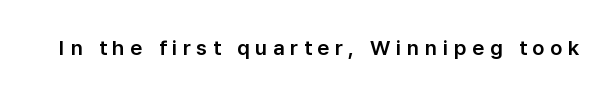
The image shows 21 px text type, upright; set unusually wide letter spacing (+0.27 em), not underlined.
